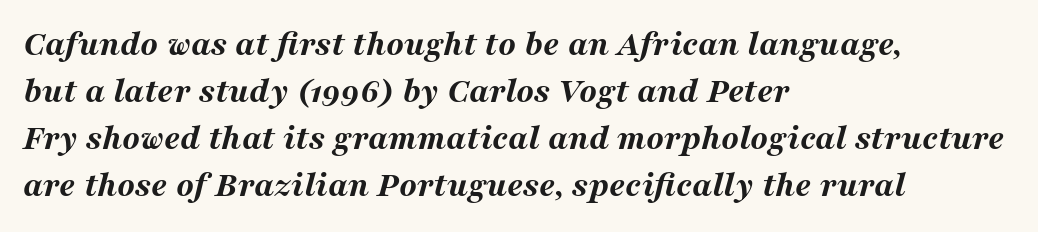
Q: Is the text bold? A: Yes.
Q: Is the text italic (slanted)? A: Yes, it leans right by about 16 degrees.
Q: Is the text underlined? A: No.
Q: How is the paragraph aligned? A: Left-aligned.
Q: Is the spacing between letters normal or unusually wide? A: Normal.
Q: Is the spacing between lines tight, normal or loose? A: Normal.
Q: Width (condensed, normal, or wide)? A: Wide.
Q: Stroke contrast? A: Medium.
Q: x-height? A: Medium.
Q: Monospaced? A: No.
